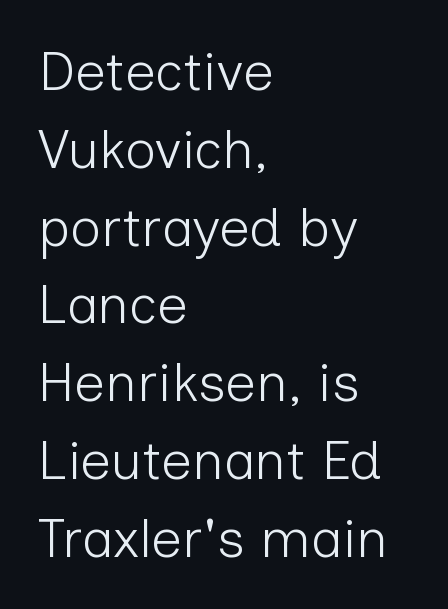
This sample uses plain, unmodified letter spacing. Note the varied advance widths — an 'i' is clearly narrower than an 'm'. The words here are not underlined. Every character sits straight up, as roman type does. Stems and bowls with no extra thickness — not bold. Grotesque or geometric, the face here clearly has no serifs.
